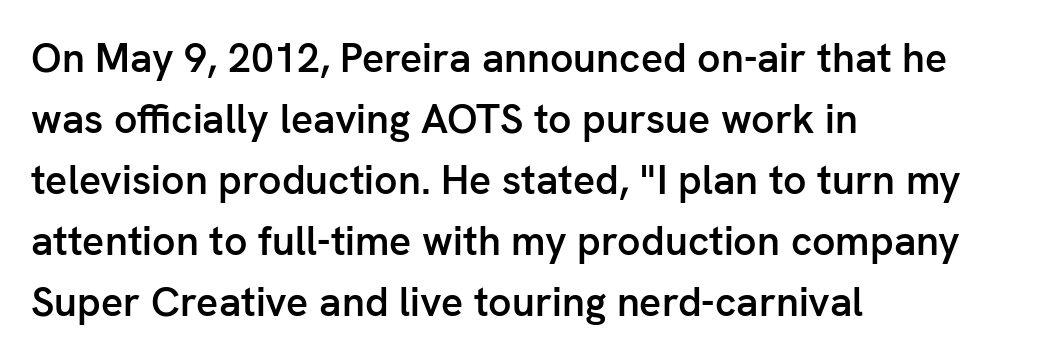
The image shows 41 px semibold sans-serif type, upright; set left-aligned, normal line spacing (1.49x), normal letter spacing, not underlined; low stroke contrast and a medium x-height.
